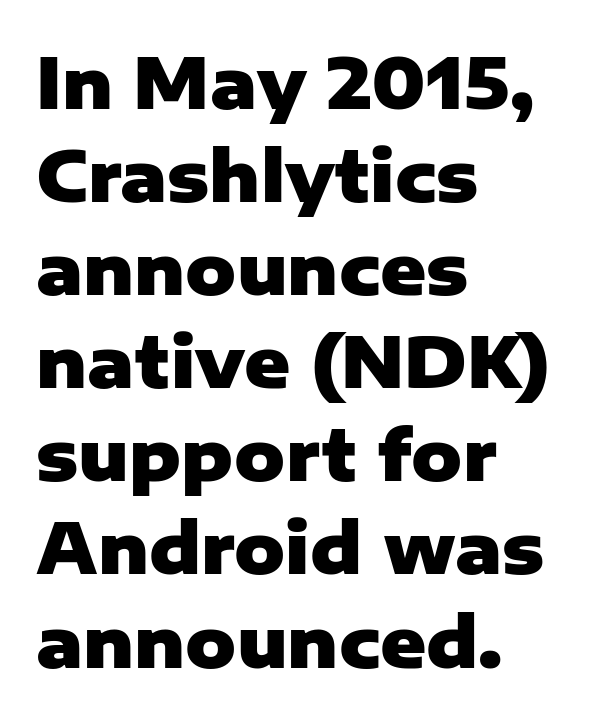
The paragraph shown leans on its left margin. Check the space under the baseline: it is left empty. This is heavy type, rendered in bold. Students, observe: this is what conventionally led text looks like. A typesetter would call this proportional, since set widths differ per character. A typesetter would call this zero additional tracking.
